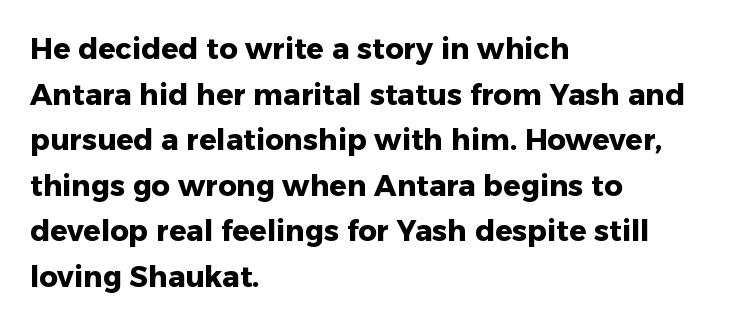
{"serif": "no", "italic": "no", "bold": "yes", "weight": "heavy", "width": "normal", "stroke_contrast": "low", "x_height": "medium", "monospaced": "no", "underline": "no", "align": "left", "line_spacing": "normal", "line_spacing_ratio": 1.57, "letter_spacing": "normal", "letter_spacing_em": 0.0, "glyph_px": 29}
